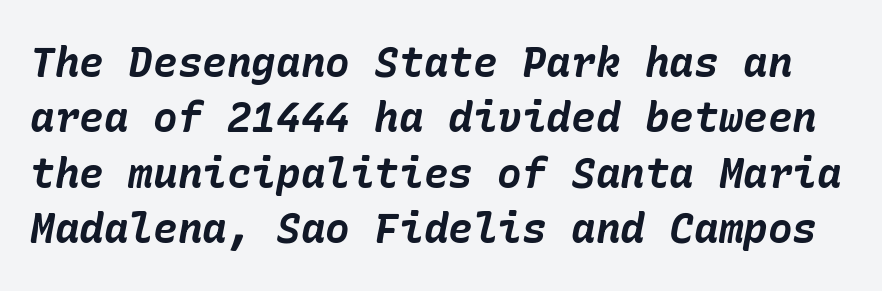
{"italic": "yes", "lean": "right", "slant_degrees": 10, "bold": "yes", "weight": "bold", "width": "normal", "stroke_contrast": "low", "x_height": "medium", "underline": "no", "line_spacing": "normal", "line_spacing_ratio": 1.35, "letter_spacing": "normal", "letter_spacing_em": 0.0, "glyph_px": 41}
